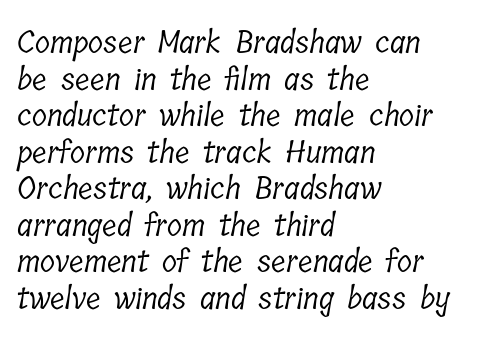
Q: Is the text bold? A: No.
Q: Is the typeface a serif or a sans-serif typeface? A: Serif.
Q: Is the text underlined? A: No.
Q: How is the paragraph aligned? A: Left-aligned.
Q: Is the spacing between letters normal or unusually wide? A: Normal.
Q: Width (condensed, normal, or wide)? A: Condensed.
Q: Stroke contrast? A: Low.
Q: x-height? A: Medium.
Q: Monospaced? A: No.
